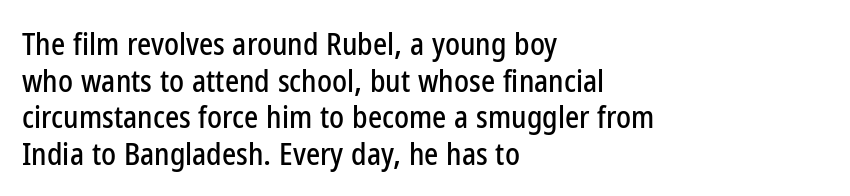
Is there any slant? The stems are plumb. Does extra space separate the letters? No, they use regular spacing. Type without underlining. Left-aligned paragraph, ragged on the right. No feet cap the strokes, marking this as sans-serif type.
